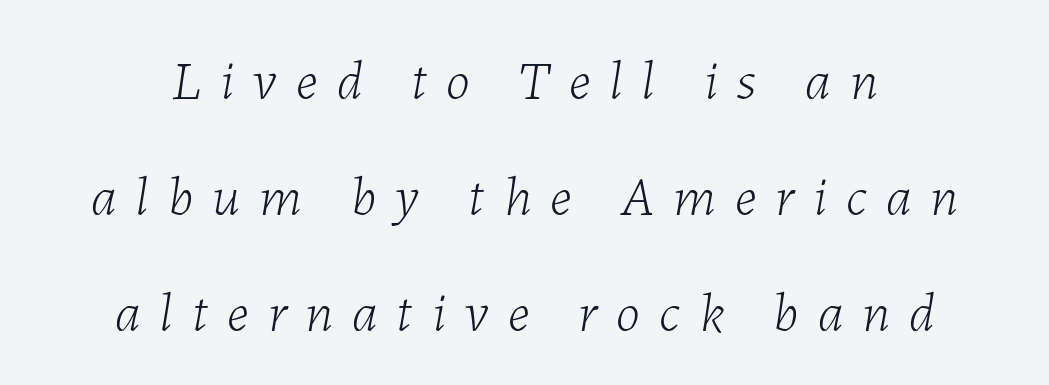
Q: Is the text bold? A: No.
Q: Is the text italic (slanted)? A: Yes, it leans right by about 7 degrees.
Q: Is the text underlined? A: No.
Q: How is the paragraph aligned? A: Centered.
Q: Is the spacing between letters normal or unusually wide? A: Unusually wide.
Q: Is the spacing between lines tight, normal or loose? A: Loose.
Q: Width (condensed, normal, or wide)? A: Normal.
Q: Stroke contrast? A: Low.
Q: x-height? A: Medium.
Q: Monospaced? A: No.
